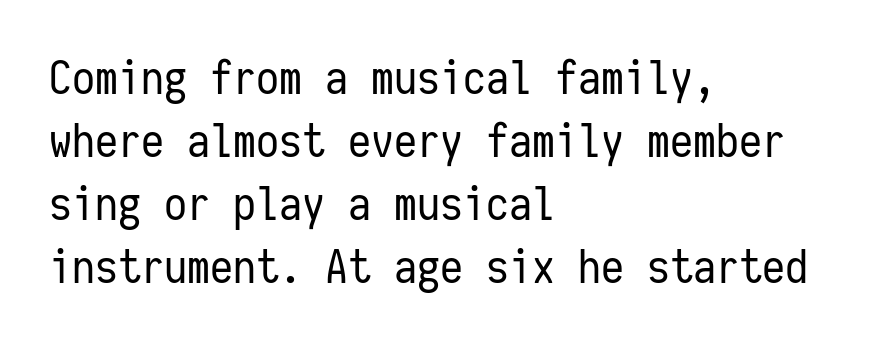
Each letter, wide or thin by design, is forced into the same width here. Does the type have serifs? No, each stem ends abruptly. A typesetter would mark this as roman, not italic. A typesetter would call this leading conventional body-copy spacing. Weight: regular or lighter.
